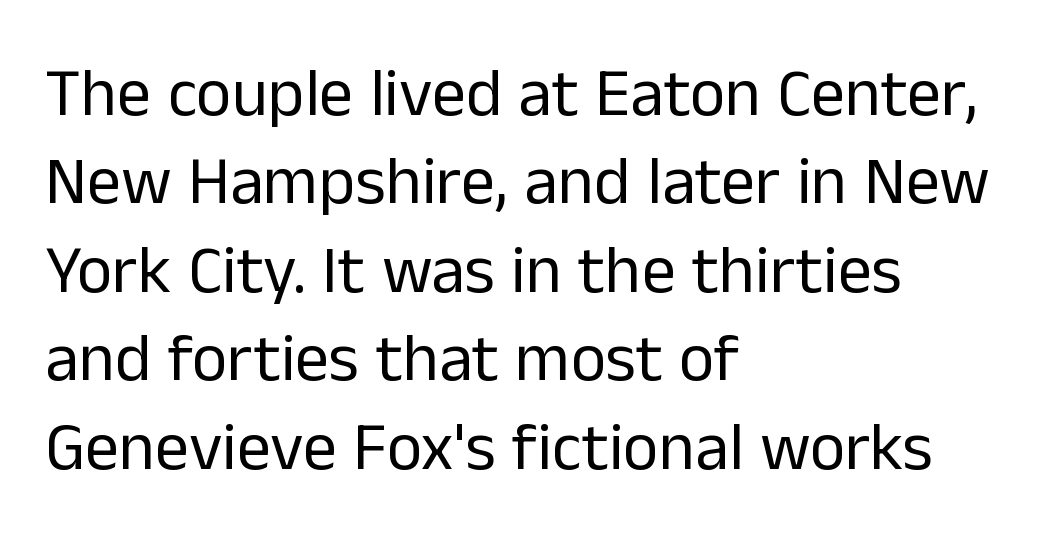
Compared with typical body copy, the letter spacing here is the same. Does the leading feel generous? No, just average. This rendering employs a face without finishing strokes, i.e., a sans-serif. Ink coverage per letter is moderate at most. Italic: no, the glyphs are upright roman. Is this a fixed-width face? No — the glyphs have proportional, varying widths.
